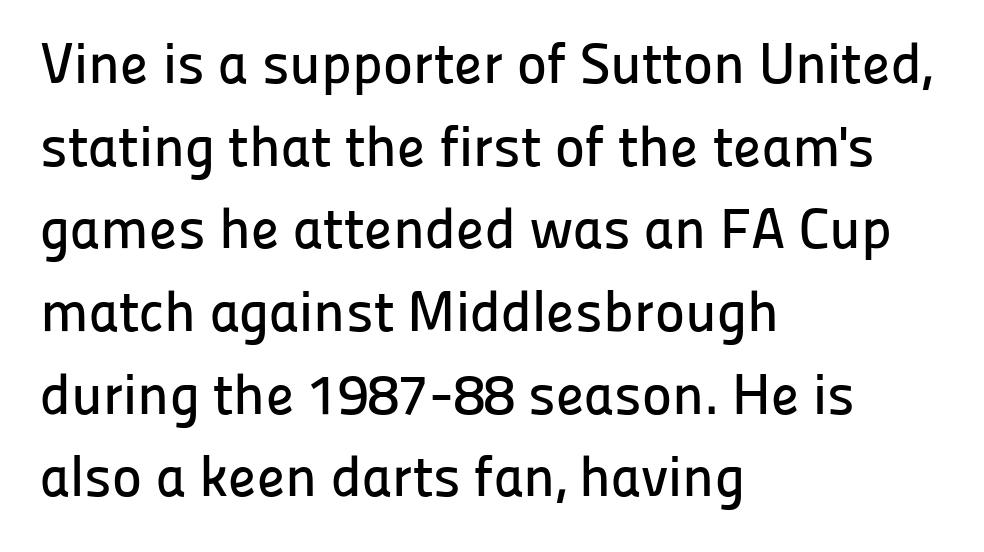
A roman cut, with each character standing at attention. Letters rest on an invisible, unmarked baseline. One glance says typical: line gaps are just what's usual. Does the type have serifs? No, each stem ends abruptly. The rendering uses natural spacing where letterforms have individual widths.
